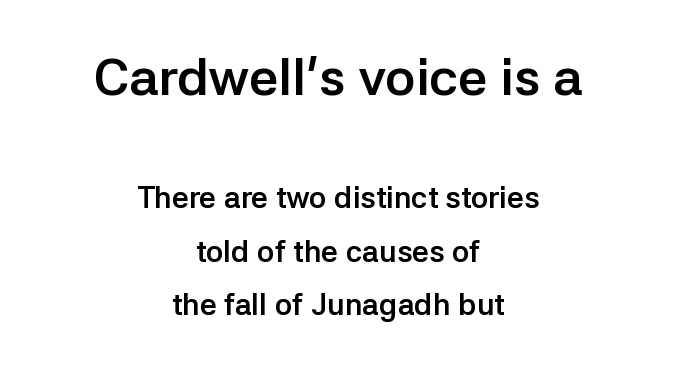
Designer's note — italics off, roman on. The more generous point size was reserved for the upper chunk. No feet cap the strokes, marking this as sans-serif type. The letters advance in unequal steps, a hallmark of proportional type. Look at the stroke-to-counter ratio: heavy, a bold.
